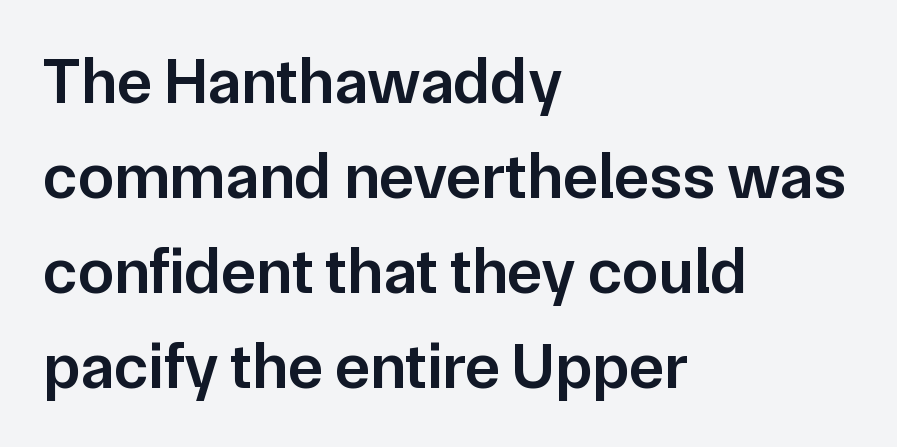
Q: Is the text bold? A: Semi-bold.
Q: Is the text italic (slanted)? A: No, it is upright.
Q: Is the typeface a serif or a sans-serif typeface? A: Sans-serif.
Q: Is the text underlined? A: No.
Q: How is the paragraph aligned? A: Left-aligned.
Q: Is the spacing between letters normal or unusually wide? A: Normal.
Q: Is the spacing between lines tight, normal or loose? A: Normal.
Q: Width (condensed, normal, or wide)? A: Normal.
Q: Stroke contrast? A: Low.
Q: x-height? A: Medium.
Q: Monospaced? A: No.
